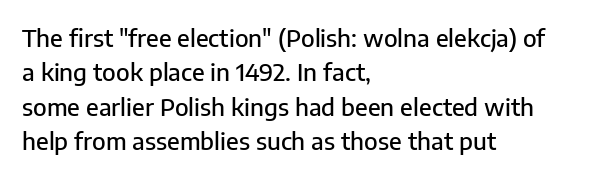
Q: Is the text italic (slanted)? A: No, it is upright.
Q: Is the text underlined? A: No.
Q: How is the paragraph aligned? A: Left-aligned.
Q: Is the spacing between letters normal or unusually wide? A: Normal.
Q: Is the spacing between lines tight, normal or loose? A: Normal.
